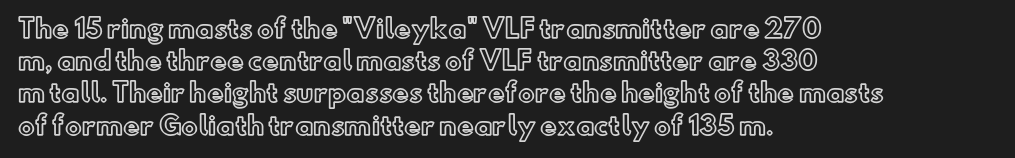
Q: Is the text italic (slanted)? A: No, it is upright.
Q: Is the text underlined? A: No.
Q: How is the paragraph aligned? A: Left-aligned.
Q: Is the spacing between letters normal or unusually wide? A: Normal.
Q: Is the spacing between lines tight, normal or loose? A: Normal.
